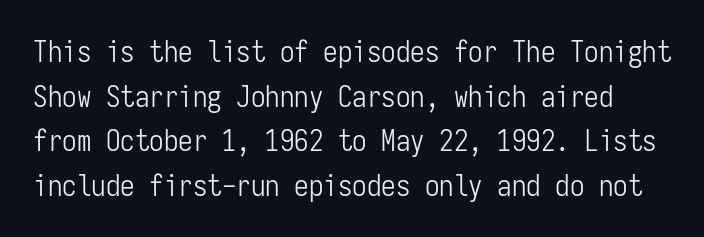
The image shows 29 px light, condensed sans-serif type, upright, monospaced; set normal line spacing (1.54x), normal letter spacing, not underlined; low stroke contrast and a medium x-height.
